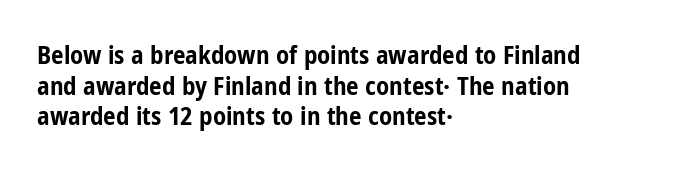
In CSS terms this would be text-align: left. Anything drawn beneath the words? Only blank space. Posture: upright roman. As a designer I'd log this as weight 700, bold.
